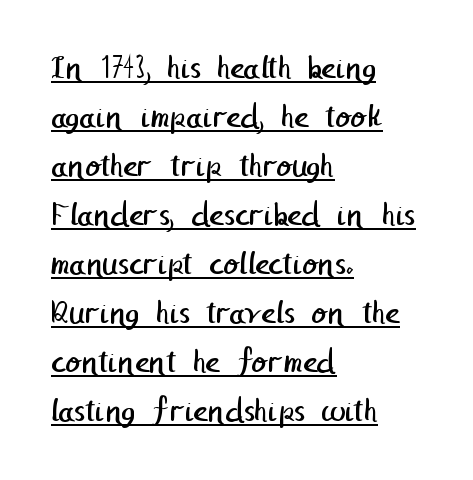
Q: Is the text bold? A: No.
Q: Is the typeface a serif or a sans-serif typeface? A: Sans-serif.
Q: Is the text underlined? A: Yes.
Q: How is the paragraph aligned? A: Left-aligned.
Q: Is the spacing between letters normal or unusually wide? A: Normal.
Q: Is the spacing between lines tight, normal or loose? A: Normal.
Q: Width (condensed, normal, or wide)? A: Normal.
Q: Stroke contrast? A: Low.
Q: x-height? A: Medium.
